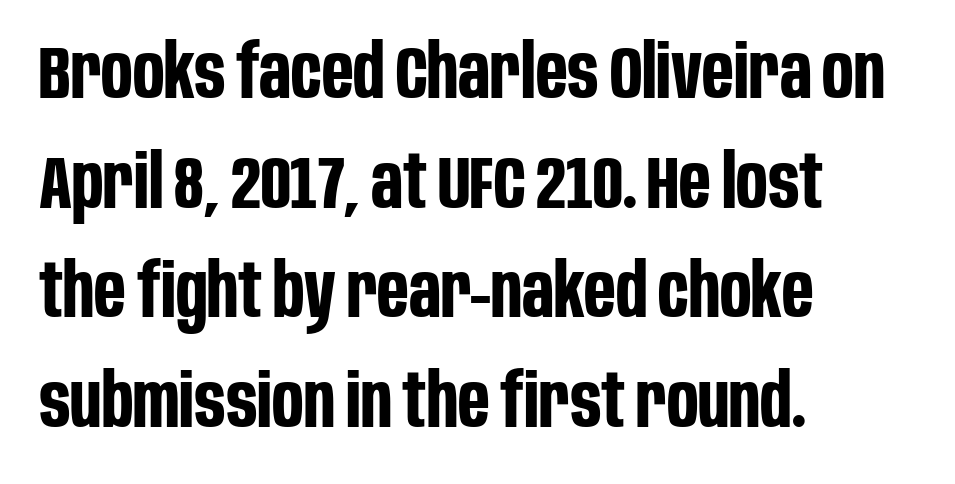
The image shows 74 px bold, condensed sans-serif type, upright; set left-aligned, normal line spacing (1.48x), normal letter spacing, not underlined; low stroke contrast and a large x-height.
